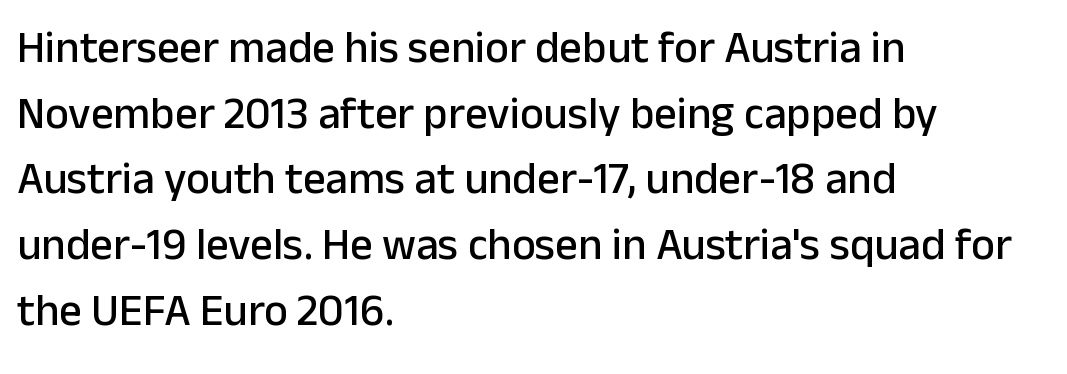
The image shows 45 px sans-serif type, upright; set left-aligned, normal line spacing (1.46x), normal letter spacing, not underlined; low stroke contrast and a medium x-height.
